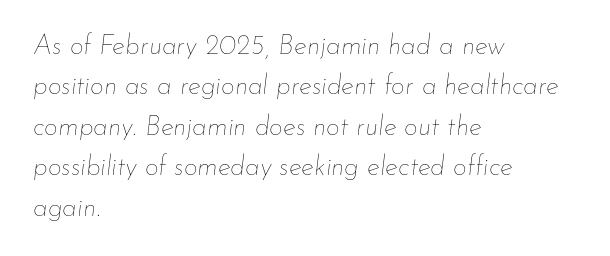
The image shows 27 px text type, italic (leaning right); set left-aligned, normal line spacing (1.5x), normal letter spacing, not underlined.
